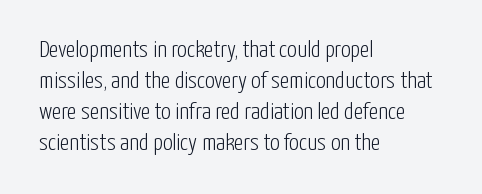
Q: Is the text bold? A: No.
Q: Is the text italic (slanted)? A: No, it is upright.
Q: Is the text underlined? A: No.
Q: How is the paragraph aligned? A: Left-aligned.
Q: Is the spacing between letters normal or unusually wide? A: Normal.
Q: Is the spacing between lines tight, normal or loose? A: Normal.
